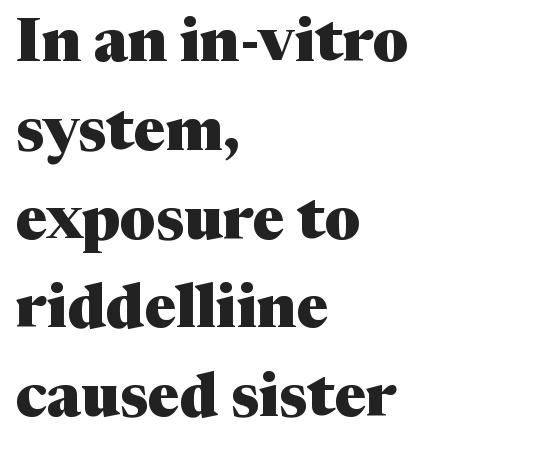
{"serif": "yes", "italic": "no", "bold": "yes", "weight": "heavy", "width": "normal", "stroke_contrast": "medium", "x_height": "medium", "monospaced": "no", "underline": "no", "align": "left", "line_spacing": "normal", "line_spacing_ratio": 1.48, "letter_spacing": "normal", "letter_spacing_em": 0.0, "glyph_px": 60}
